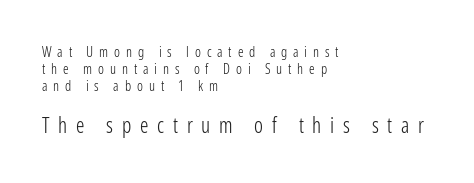
{"italic": "no", "bold": "no", "underline": "no", "align": "left", "line_spacing_ratio": 1.22, "letter_spacing": "wide", "letter_spacing_em": 0.42, "larger_block": "second", "size_ratio": 1.5, "glyph_px": 21}
